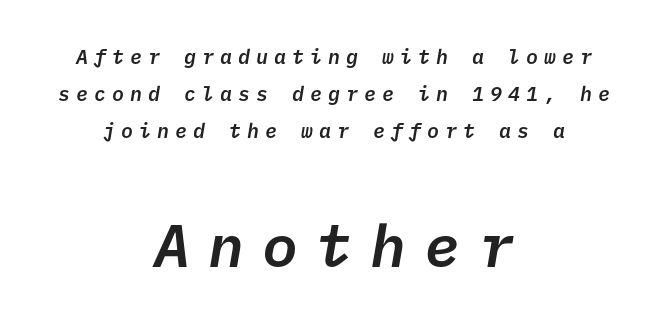
The image shows 60 px semibold sans-serif type; set centered, line spacing 1.84x, unusually wide letter spacing (+0.3 em), not underlined; the second (bottom) block is 3.0x larger; low stroke contrast and a medium x-height.
